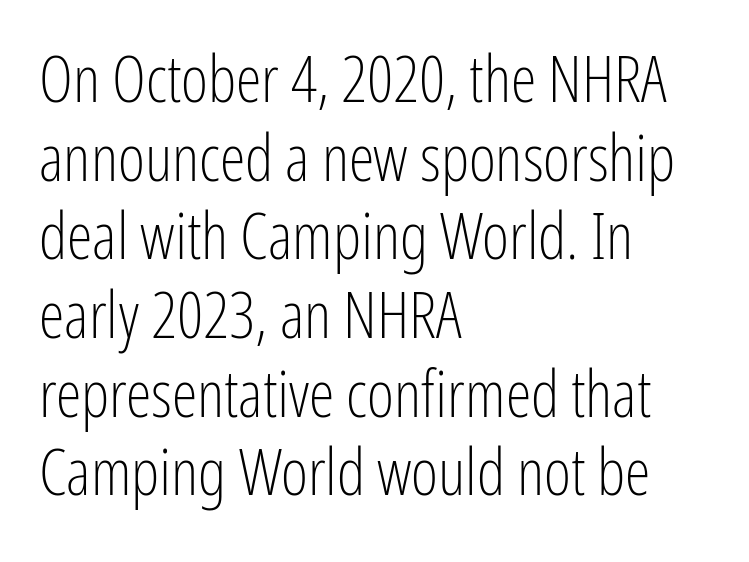
The image shows 65 px light, condensed sans-serif type, upright; set left-aligned, line spacing 1.21x, normal letter spacing, not underlined; low stroke contrast and a medium x-height.
